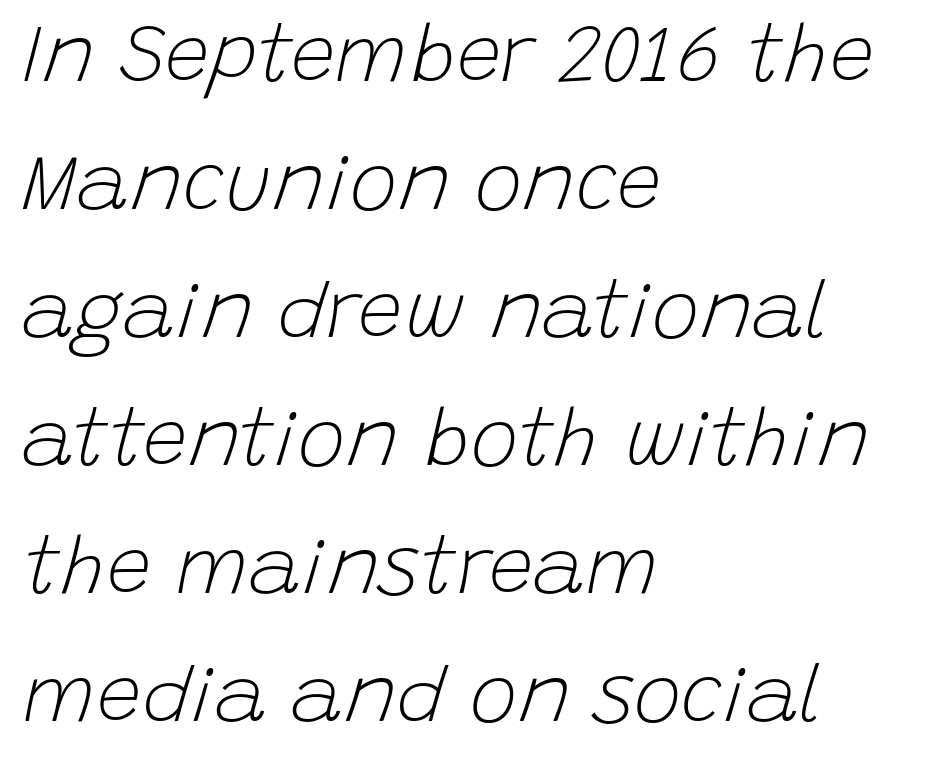
Is the letter spacing exaggerated? No — it looks like the ordinary default. Notice how the passage keeps a crisp vertical edge on the left only. The foot of each line stays bare and open. The face looks like a standard text weight, possibly lighter.
